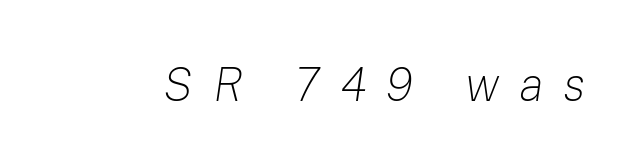
The passage shown is typed in a proportional face where columns would drift. The text carries the slant typical of an italic or oblique font. Heft: none added — not bold. Short note: letters widely spaced. Has an underline been added? It has not.
